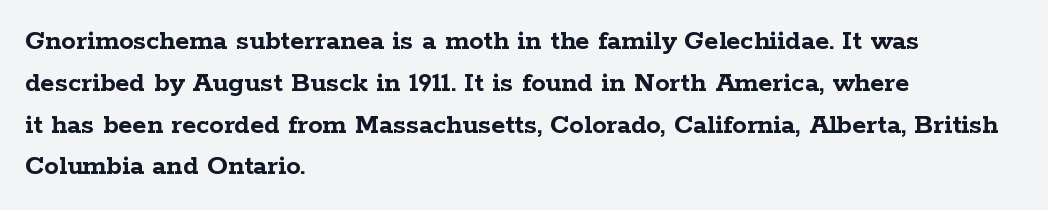
Q: Is the text bold? A: Yes.
Q: Is the text italic (slanted)? A: No, it is upright.
Q: Is the typeface a serif or a sans-serif typeface? A: Serif.
Q: Is the text underlined? A: No.
Q: How is the paragraph aligned? A: Left-aligned.
Q: Is the spacing between letters normal or unusually wide? A: Normal.
Q: Is the spacing between lines tight, normal or loose? A: Normal.
Q: Width (condensed, normal, or wide)? A: Wide.
Q: Stroke contrast? A: Low.
Q: x-height? A: Medium.
Q: Monospaced? A: No.
